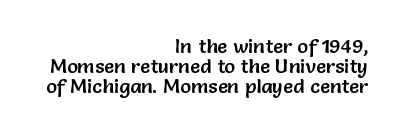
Designer's note — italics off, roman on. Where is the straight margin? On the right. Glance below the letters and you will spot only blank space. These lines huddle together more closely than default settings would place them.
